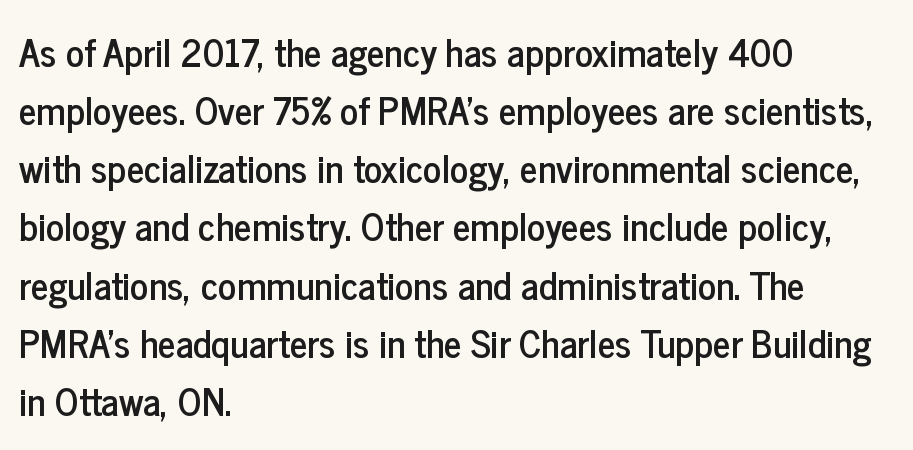
{"serif": "no", "italic": "no", "width": "condensed", "stroke_contrast": "low", "x_height": "medium", "monospaced": "no", "underline": "no", "align": "left", "line_spacing": "normal", "line_spacing_ratio": 1.53, "letter_spacing": "normal", "letter_spacing_em": 0.0, "glyph_px": 38}
